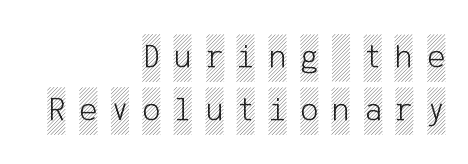
{"italic": "no", "width": "condensed", "x_height": "large", "underline": "no", "align": "right", "line_spacing": "normal", "line_spacing_ratio": 1.55, "letter_spacing": "wide", "letter_spacing_em": 0.4, "glyph_px": 34}
